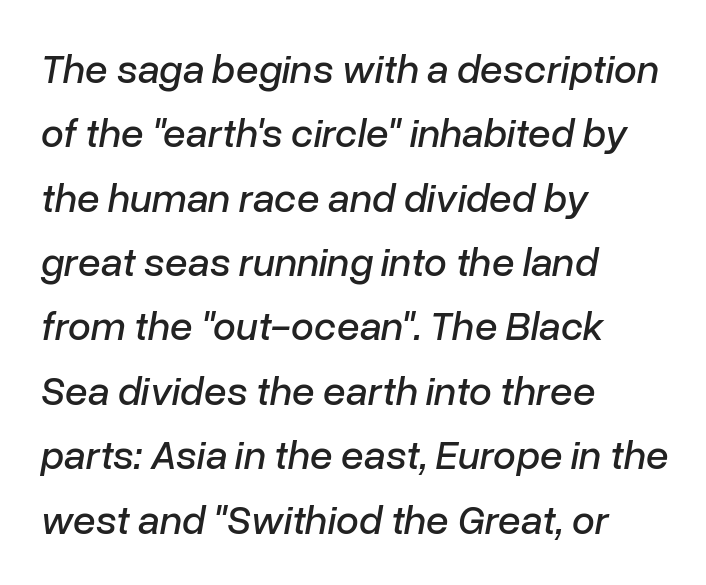
The image shows 41 px text type, italic (leaning right); set left-aligned, normal line spacing (1.57x), normal letter spacing, not underlined; low stroke contrast and a medium x-height.
